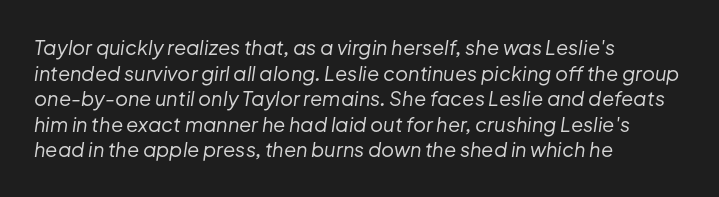
The image shows 20 px text type, italic (leaning right); set left-aligned, normal line spacing (1.28x), normal letter spacing, not underlined.
